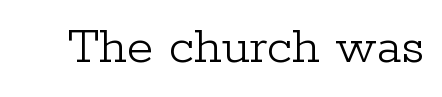
{"serif": "yes", "italic": "no", "bold": "no", "weight": "light", "width": "normal", "stroke_contrast": "low", "x_height": "medium", "monospaced": "no", "underline": "no", "letter_spacing": "normal", "letter_spacing_em": 0.0, "glyph_px": 54}
